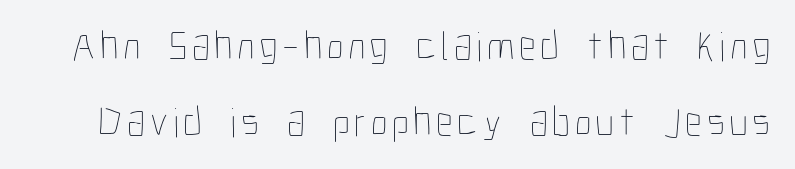
{"italic": "no", "bold": "no", "weight": "thin", "width": "condensed", "stroke_contrast": "low", "x_height": "medium", "monospaced": "no", "underline": "no", "line_spacing_ratio": 1.8, "glyph_px": 42}
